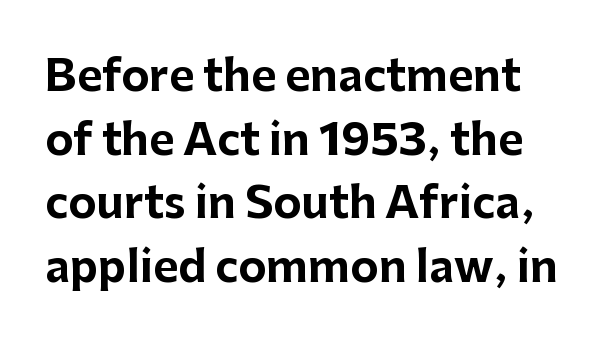
The image shows 43 px bold sans-serif type, upright; set normal line spacing (1.48x), normal letter spacing, not underlined; low stroke contrast and a medium x-height.
